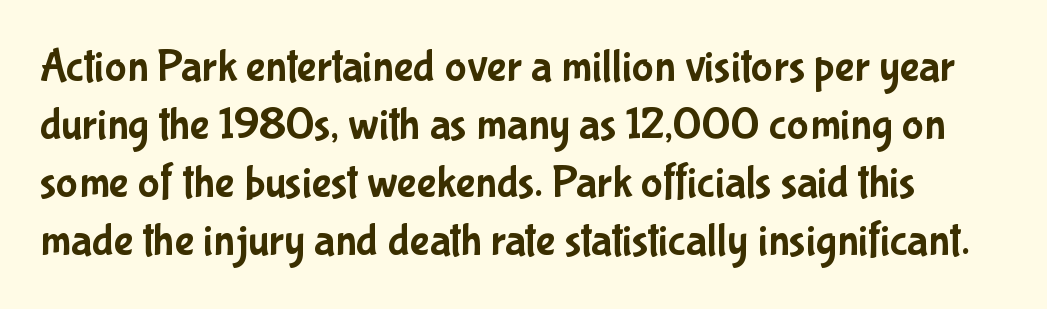
Q: Is the text italic (slanted)? A: No, it is upright.
Q: Is the typeface a serif or a sans-serif typeface? A: Sans-serif.
Q: Is the text underlined? A: No.
Q: Is the spacing between letters normal or unusually wide? A: Normal.
Q: Is the spacing between lines tight, normal or loose? A: Normal.
Q: Width (condensed, normal, or wide)? A: Condensed.
Q: Stroke contrast? A: Low.
Q: x-height? A: Medium.
Q: Monospaced? A: No.
